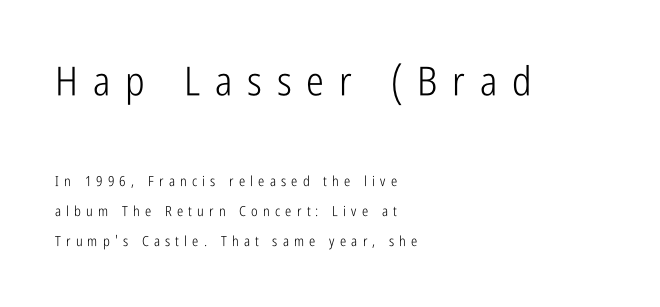
The image shows 40 px light, condensed sans-serif type, upright; set left-aligned, loose line spacing (2.13x), unusually wide letter spacing (+0.37 em), not underlined; the first (top) block is 2.86x larger; low stroke contrast and a medium x-height.
